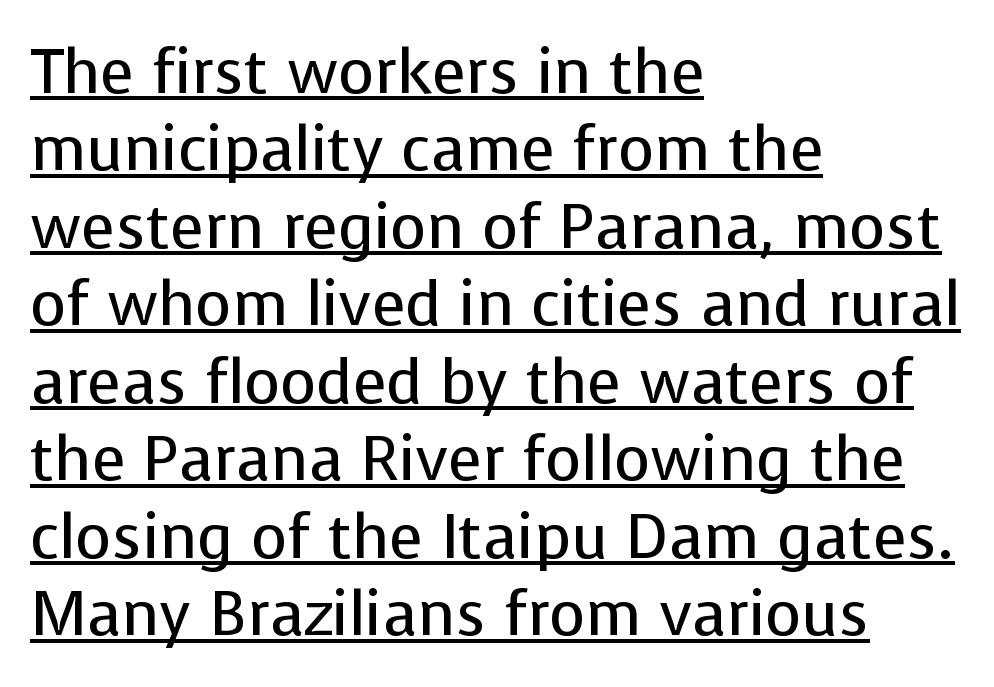
Q: Is the text bold? A: No.
Q: Is the text italic (slanted)? A: No, it is upright.
Q: Is the typeface a serif or a sans-serif typeface? A: Sans-serif.
Q: Is the text underlined? A: Yes.
Q: How is the paragraph aligned? A: Left-aligned.
Q: Is the spacing between letters normal or unusually wide? A: Normal.
Q: Is the spacing between lines tight, normal or loose? A: Normal.
Q: Width (condensed, normal, or wide)? A: Normal.
Q: Stroke contrast? A: Low.
Q: x-height? A: Medium.
Q: Monospaced? A: No.
